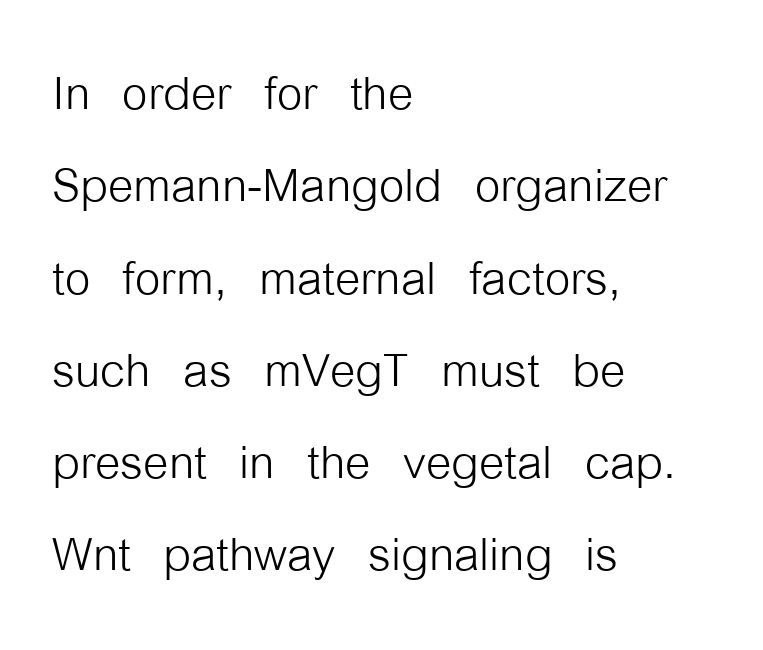
{"serif": "no", "italic": "no", "bold": "no", "weight": "light", "width": "condensed", "stroke_contrast": "low", "x_height": "medium", "monospaced": "no", "underline": "no", "align": "left", "line_spacing": "normal", "line_spacing_ratio": 1.42, "letter_spacing": "normal", "letter_spacing_em": 0.0, "glyph_px": 65}
